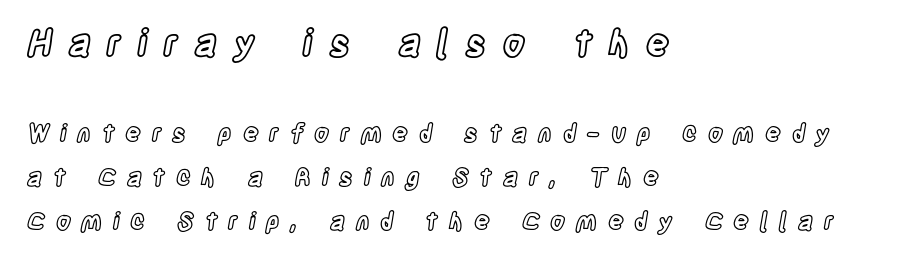
{"width": "condensed", "x_height": "large", "monospaced": "no", "underline": "no", "align": "left", "line_spacing_ratio": 1.84, "letter_spacing": "wide", "letter_spacing_em": 0.45, "larger_block": "first", "size_ratio": 1.5, "glyph_px": 36}
